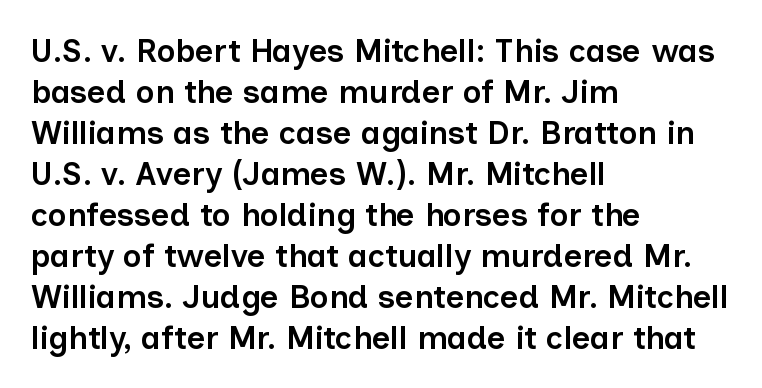
The compositor pushed each line to the left boundary. This is sans-serif lettering, the kind often seen on screens and signage. Caption: semibold face, moderately heavy strokes. The gaps between neighbouring characters are ordinary and unremarkable.
